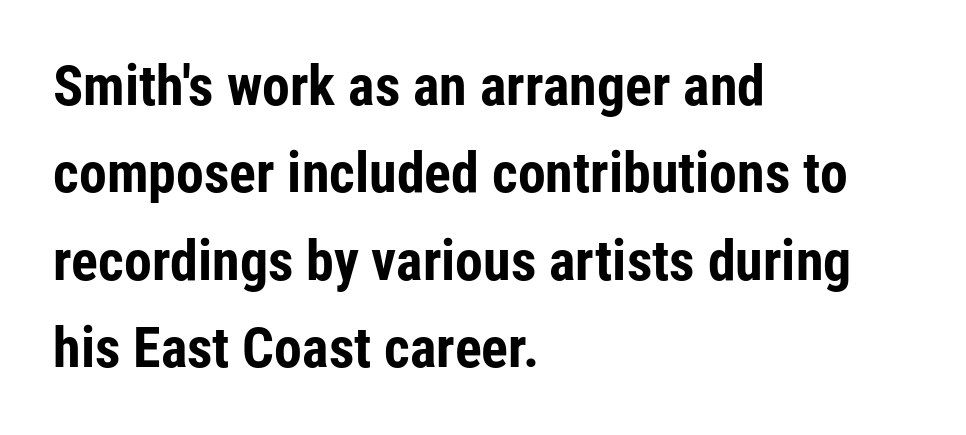
The line texture is even and compact thanks to regular tracking. Every row of glyphs begins at an identical x-position on the left. Clear beneath every line of the passage. This rendering employs a face without finishing strokes, i.e., a sans-serif.
